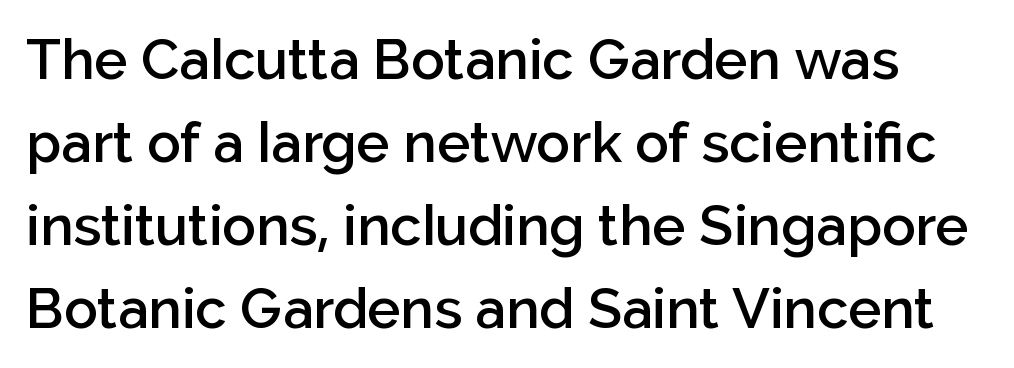
Q: Is the text bold? A: Semi-bold.
Q: Is the text italic (slanted)? A: No, it is upright.
Q: Is the typeface a serif or a sans-serif typeface? A: Sans-serif.
Q: Is the text underlined? A: No.
Q: Is the spacing between letters normal or unusually wide? A: Normal.
Q: Is the spacing between lines tight, normal or loose? A: Normal.
Q: Width (condensed, normal, or wide)? A: Normal.
Q: Stroke contrast? A: Low.
Q: x-height? A: Medium.
Q: Monospaced? A: No.
